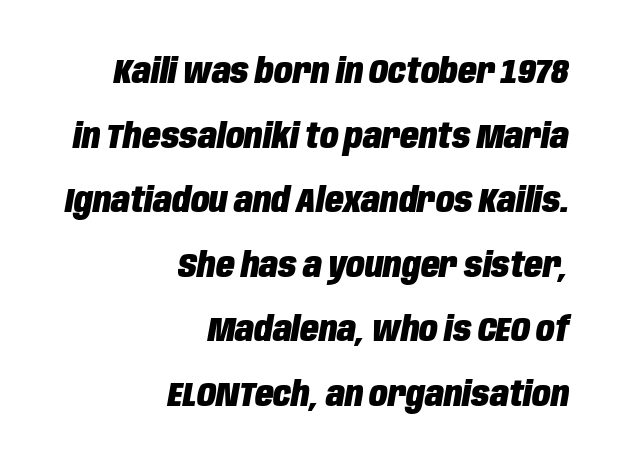
Honestly, there is no underline to notice here at all. Widely set lines give the paragraph a tall, airy silhouette. The paragraph has a hard right edge and a soft left edge. Varying glyph widths throughout — classic text-font behaviour. Characters follow at the spacing the type designer built in. If you drew a line through each stem, it would be angled.
